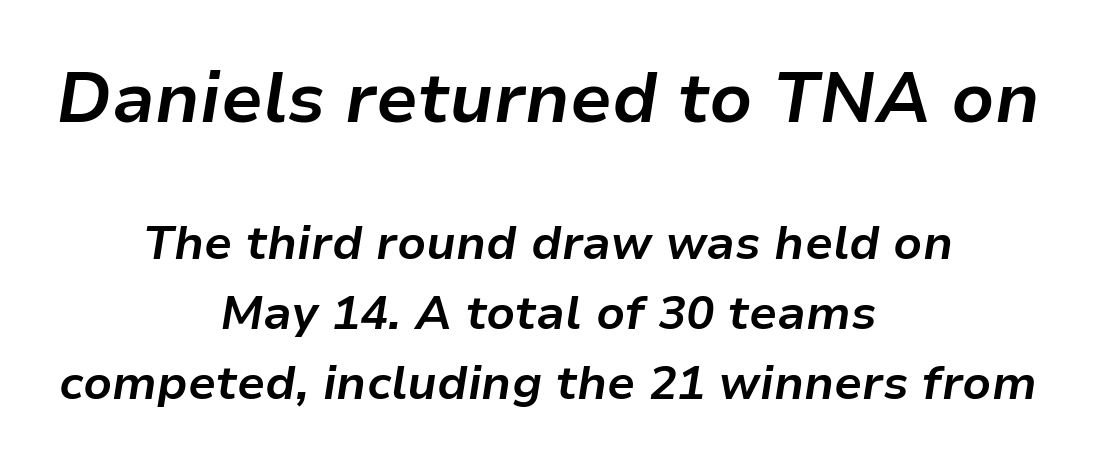
Q: Is the text bold? A: Yes.
Q: Is the text italic (slanted)? A: Yes, it leans right by about 9 degrees.
Q: Is the text underlined? A: No.
Q: How is the paragraph aligned? A: Centered.
Q: Is the spacing between letters normal or unusually wide? A: Normal.
Q: Is the spacing between lines tight, normal or loose? A: Normal.
Q: Which block of text is set in a larger size, the first (top) or the second (bottom)? A: The first (top) one.
Q: Width (condensed, normal, or wide)? A: Normal.
Q: Stroke contrast? A: Low.
Q: x-height? A: Medium.
Q: Monospaced? A: No.
